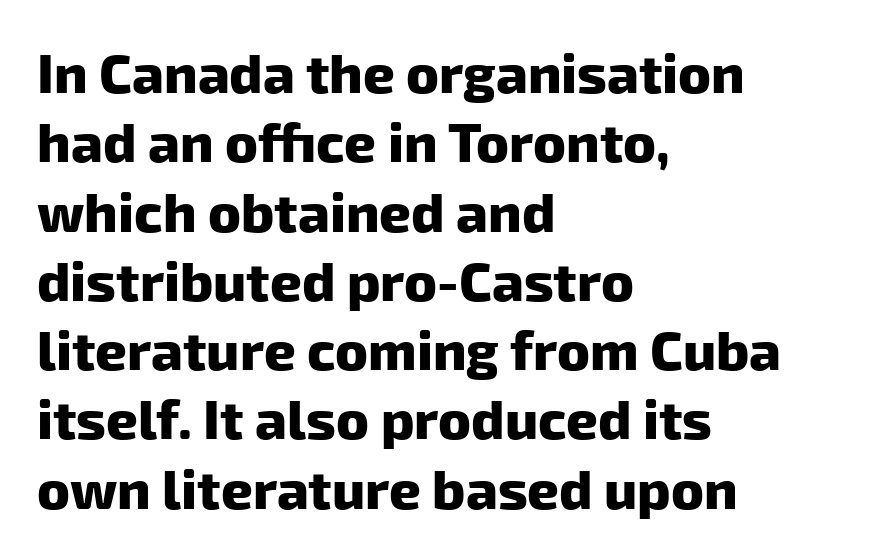
The image shows 55 px heavy sans-serif type; set left-aligned, normal line spacing (1.26x), normal letter spacing, not underlined; low stroke contrast and a medium x-height.
